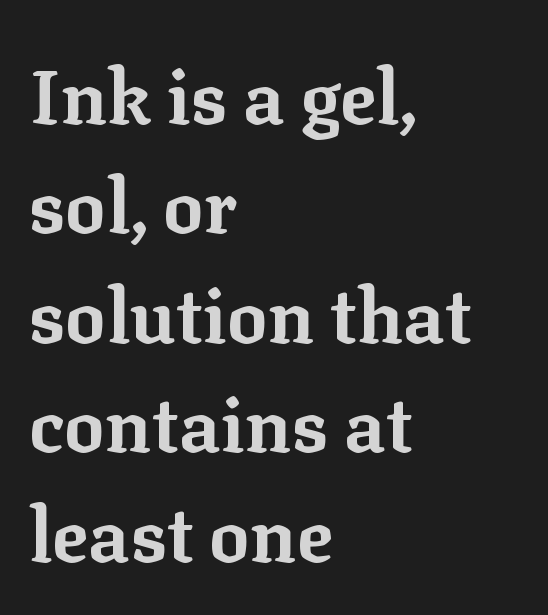
{"serif": "yes", "italic": "no", "bold": "yes", "weight": "bold", "width": "normal", "stroke_contrast": "low", "x_height": "medium", "monospaced": "no", "underline": "no", "align": "left", "line_spacing": "normal", "line_spacing_ratio": 1.44, "letter_spacing": "normal", "letter_spacing_em": 0.0, "glyph_px": 76}
